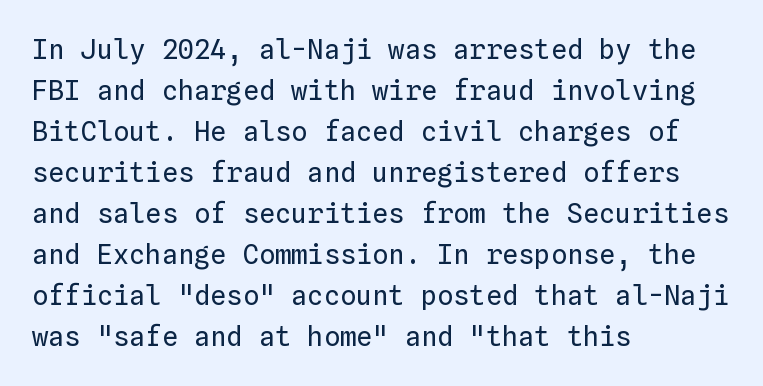
Q: Is the text bold? A: No.
Q: Is the text italic (slanted)? A: No, it is upright.
Q: Is the text underlined? A: No.
Q: How is the paragraph aligned? A: Left-aligned.
Q: Is the spacing between letters normal or unusually wide? A: Normal.
Q: Is the spacing between lines tight, normal or loose? A: Normal.
